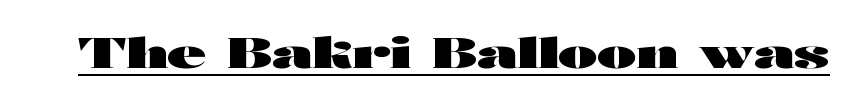
The image shows 42 px heavy, wide type, upright; set normal letter spacing, underlined; high stroke contrast and a medium x-height.
